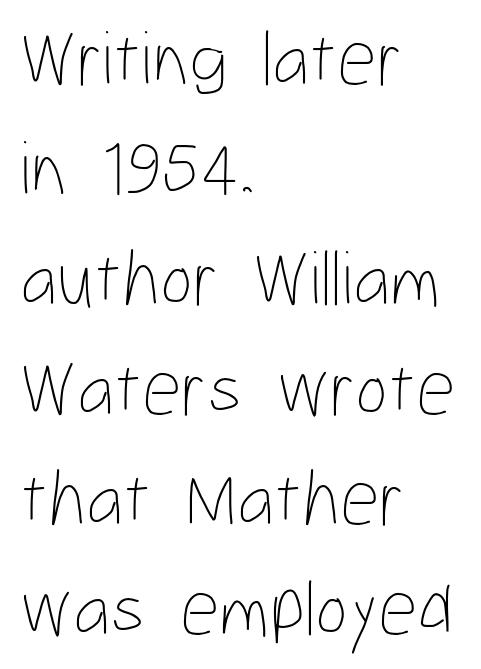
The image shows 78 px thin, condensed type, upright; set left-aligned, normal line spacing (1.41x), normal letter spacing, not underlined; low stroke contrast and a medium x-height.
